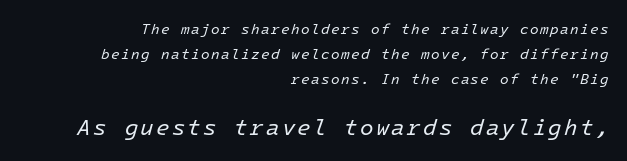
Q: Is the text bold? A: No.
Q: Is the text italic (slanted)? A: Yes, it leans right by about 16 degrees.
Q: Is the text underlined? A: No.
Q: How is the paragraph aligned? A: Right-aligned.
Q: Which block of text is set in a larger size, the first (top) or the second (bottom)? A: The second (bottom) one.
